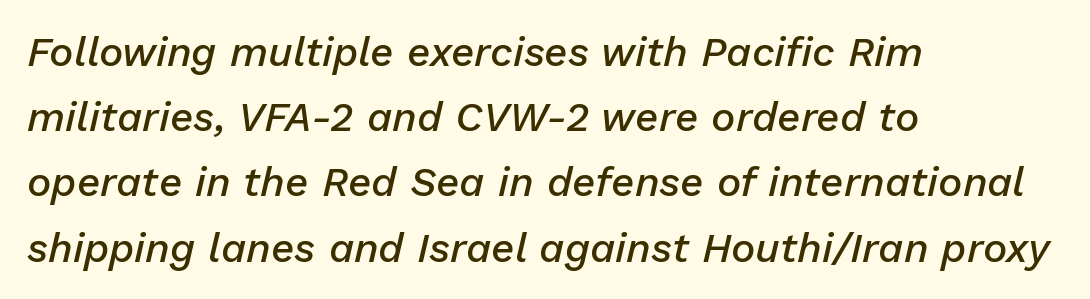
Q: Is the text bold? A: Semi-bold.
Q: Is the text italic (slanted)? A: Yes, it leans right by about 13 degrees.
Q: Is the text underlined? A: No.
Q: How is the paragraph aligned? A: Left-aligned.
Q: Is the spacing between letters normal or unusually wide? A: Normal.
Q: Is the spacing between lines tight, normal or loose? A: Normal.
Q: Width (condensed, normal, or wide)? A: Normal.
Q: Stroke contrast? A: Low.
Q: x-height? A: Medium.
Q: Monospaced? A: No.
